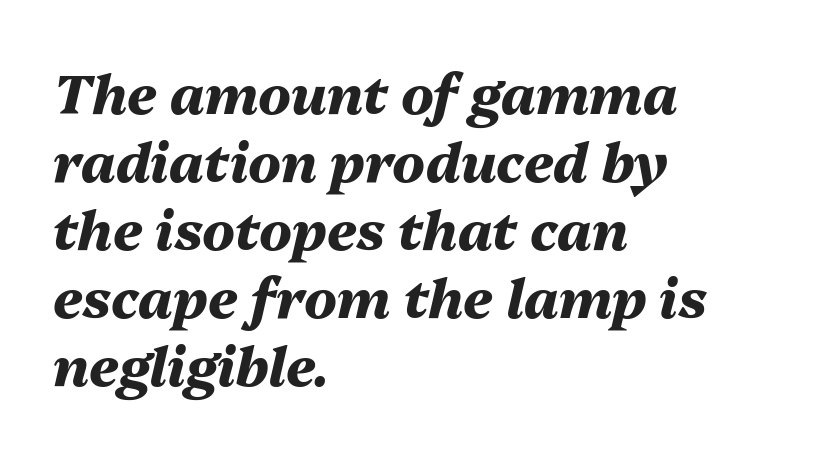
The image shows 54 px heavy type, italic (leaning right); set left-aligned, normal line spacing (1.26x), normal letter spacing, not underlined; medium stroke contrast and a medium x-height.
